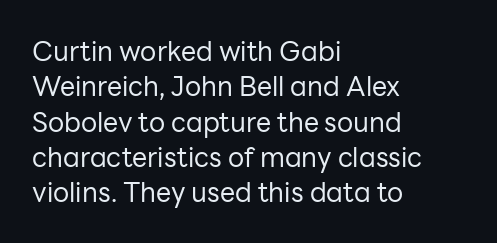
Line beginnings align vertically; line endings do not. The typography opts for an upright posture over an oblique one. Baseline-to-baseline distance is the conventional proportion of letter height. The characters are drawn with everyday or finer stroke widths. Here the glyphs are tracked normally, forming tight word shapes.
